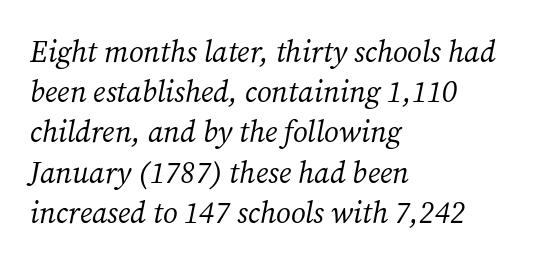
This sample has the flowing, uneven cadence of proportional lettering. Serifs: yes, visible at the terminals of the letterforms. Every row of glyphs begins at an identical x-position on the left. Compared with typical paragraphs, the rows here are spaced about the same. The foot of each line stays bare and open.
